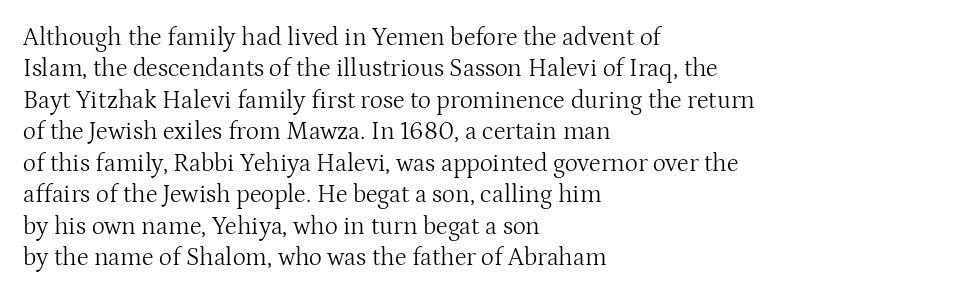
Q: Is the text bold? A: No.
Q: Is the text italic (slanted)? A: No, it is upright.
Q: Is the text underlined? A: No.
Q: How is the paragraph aligned? A: Left-aligned.
Q: Is the spacing between letters normal or unusually wide? A: Normal.
Q: Is the spacing between lines tight, normal or loose? A: Normal.
